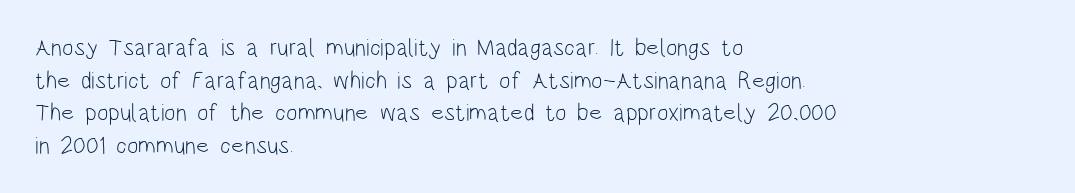
The image shows 24 px text type, upright; set left-aligned, normal line spacing (1.36x), normal letter spacing, not underlined.
